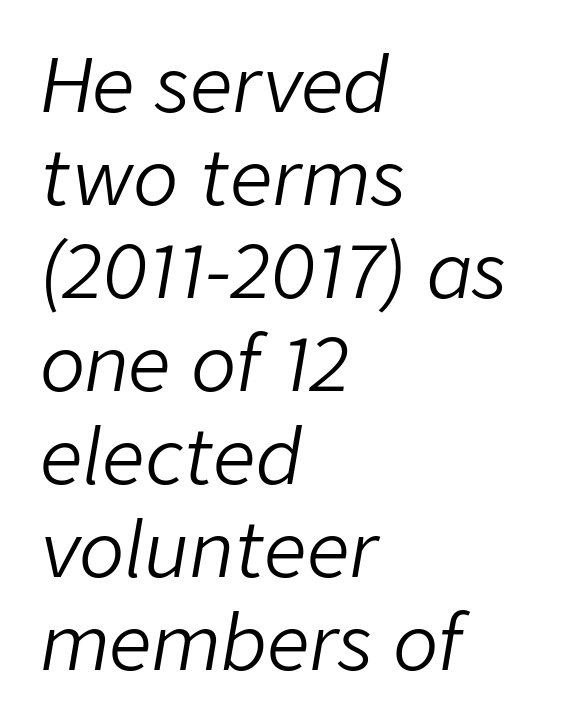
Every row of glyphs begins at an identical x-position on the left. The strokes are not fattened; the text isn't bold. The lettering tilts uniformly, giving the passage an italic look. Has an underline been added? It has not.
